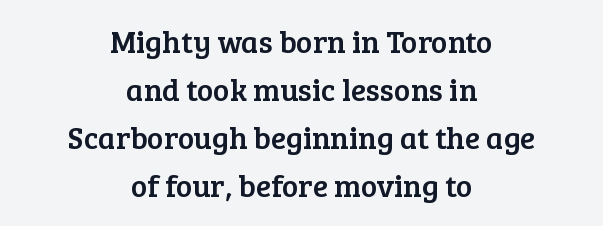
The letterforms sit shoulder to shoulder at normal distance. Type without underlining. This sample has the flowing, uneven cadence of proportional lettering. Tall strokes in this sample are plumb rather than angled. Rows of type keep a routine distance in the vertical direction. The typeface chosen for these lines features serifs.
